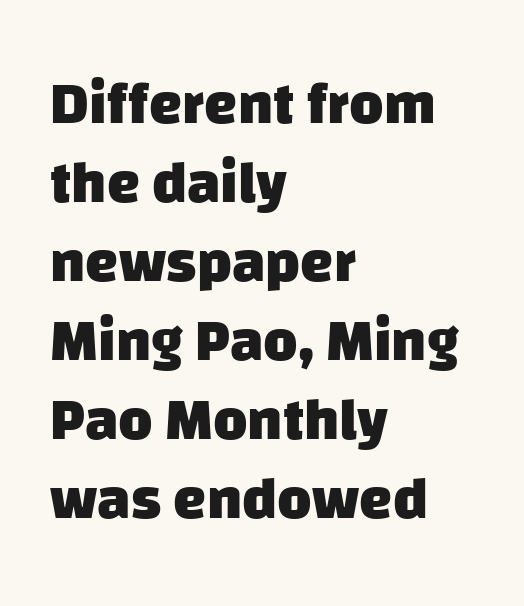
Q: Is the text bold? A: Yes.
Q: Is the typeface a serif or a sans-serif typeface? A: Sans-serif.
Q: Is the text underlined? A: No.
Q: How is the paragraph aligned? A: Left-aligned.
Q: Is the spacing between letters normal or unusually wide? A: Normal.
Q: Is the spacing between lines tight, normal or loose? A: Normal.
Q: Width (condensed, normal, or wide)? A: Normal.
Q: Stroke contrast? A: Low.
Q: x-height? A: Large.
Q: Monospaced? A: No.
